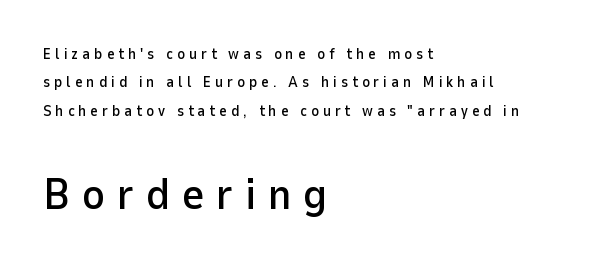
Q: Is the text italic (slanted)? A: No, it is upright.
Q: Is the typeface a serif or a sans-serif typeface? A: Sans-serif.
Q: Is the text underlined? A: No.
Q: How is the paragraph aligned? A: Left-aligned.
Q: Is the spacing between letters normal or unusually wide? A: Unusually wide.
Q: Is the spacing between lines tight, normal or loose? A: Loose.
Q: Which block of text is set in a larger size, the first (top) or the second (bottom)? A: The second (bottom) one.
Q: Width (condensed, normal, or wide)? A: Normal.
Q: Stroke contrast? A: Low.
Q: x-height? A: Medium.
Q: Monospaced? A: No.
